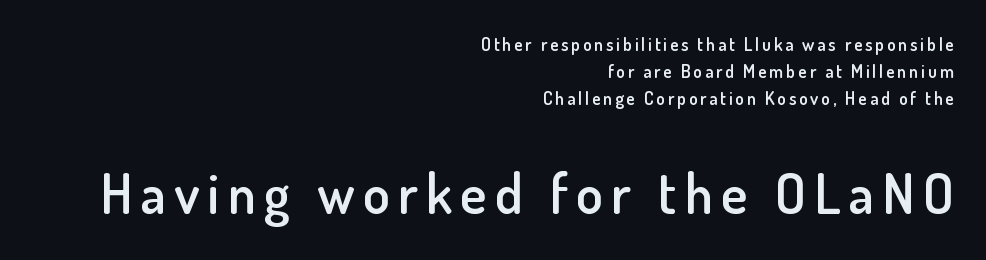
{"serif": "no", "italic": "no", "bold": "semi", "weight": "semibold", "width": "normal", "stroke_contrast": "low", "x_height": "small", "monospaced": "no", "underline": "no", "align": "right", "line_spacing": "normal", "line_spacing_ratio": 1.5, "larger_block": "second", "size_ratio": 3.06, "glyph_px": 55}
